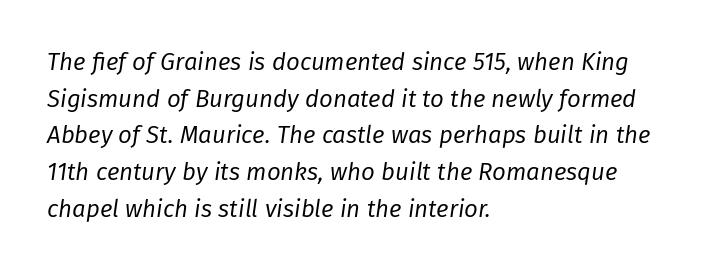
{"italic": "yes", "lean": "right", "slant_degrees": 8, "bold": "no", "underline": "no", "align": "left", "line_spacing": "normal", "line_spacing_ratio": 1.53, "letter_spacing": "normal", "letter_spacing_em": 0.0, "glyph_px": 24}
